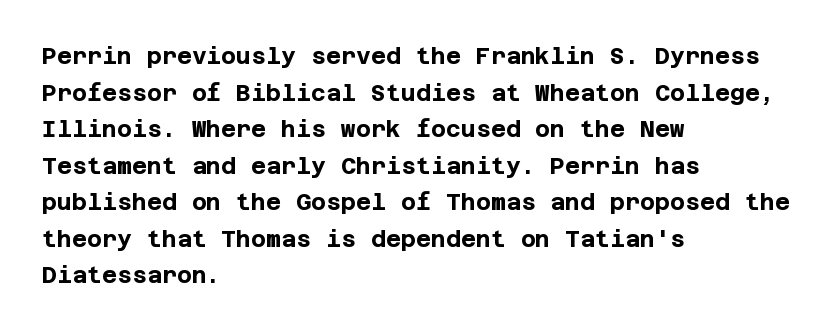
{"italic": "no", "bold": "yes", "underline": "no", "align": "left", "line_spacing": "normal", "line_spacing_ratio": 1.59, "letter_spacing": "normal", "letter_spacing_em": 0.0, "glyph_px": 23}
